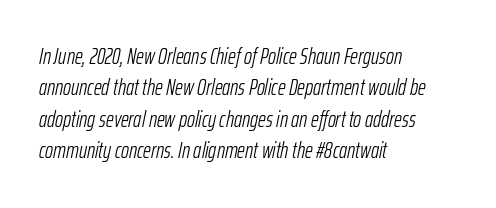
The image shows 22 px text type, italic (leaning right); set left-aligned, normal line spacing (1.43x), normal letter spacing, not underlined.
